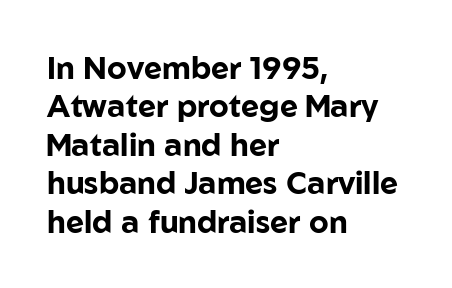
The image shows 31 px bold sans-serif type, upright; set left-aligned, line spacing 1.24x, normal letter spacing, not underlined; low stroke contrast and a medium x-height.
